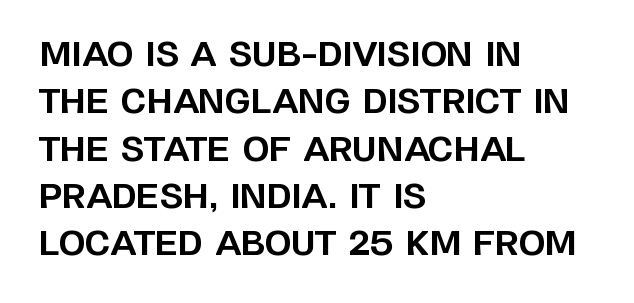
The image shows 34 px bold sans-serif type, upright; set left-aligned, normal line spacing (1.39x), normal letter spacing, not underlined; low stroke contrast and a large x-height.
